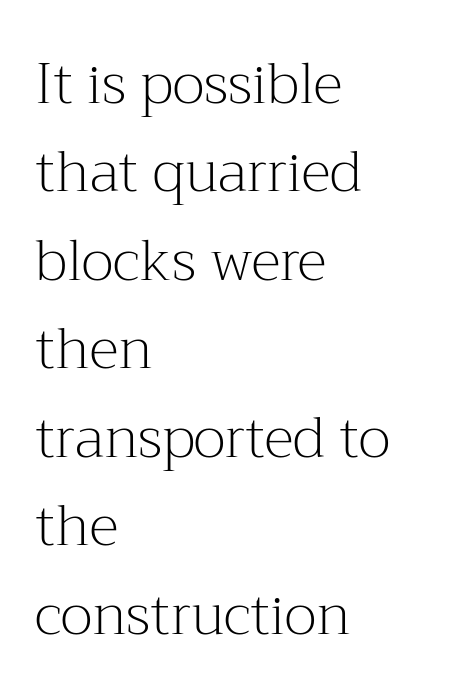
Q: Is the text bold? A: No.
Q: Is the text italic (slanted)? A: No, it is upright.
Q: Is the typeface a serif or a sans-serif typeface? A: Serif.
Q: Is the text underlined? A: No.
Q: How is the paragraph aligned? A: Left-aligned.
Q: Is the spacing between letters normal or unusually wide? A: Normal.
Q: Is the spacing between lines tight, normal or loose? A: Normal.
Q: Width (condensed, normal, or wide)? A: Normal.
Q: Stroke contrast? A: Medium.
Q: x-height? A: Medium.
Q: Monospaced? A: No.
